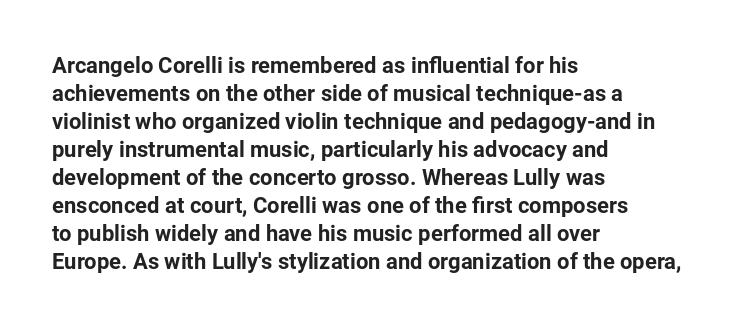
The axis of the letterforms is exactly vertical. Leftover space on each line is placed entirely after the last word. Each row of text sits above clean, open space. Students, note that the glyphs here touch the page at normal intervals.
